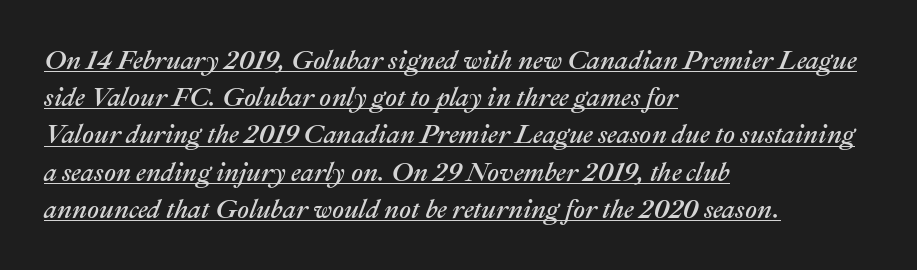
{"italic": "yes", "lean": "right", "slant_degrees": 22, "underline": "yes", "align": "left", "line_spacing": "normal", "line_spacing_ratio": 1.43, "letter_spacing": "normal", "letter_spacing_em": 0.0, "glyph_px": 26}
